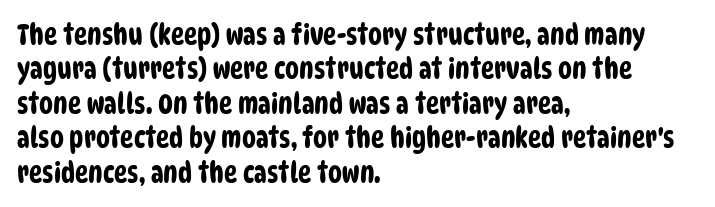
The image shows 28 px condensed sans-serif type; set left-aligned, line spacing 1.23x, normal letter spacing, not underlined; low stroke contrast and a large x-height.
